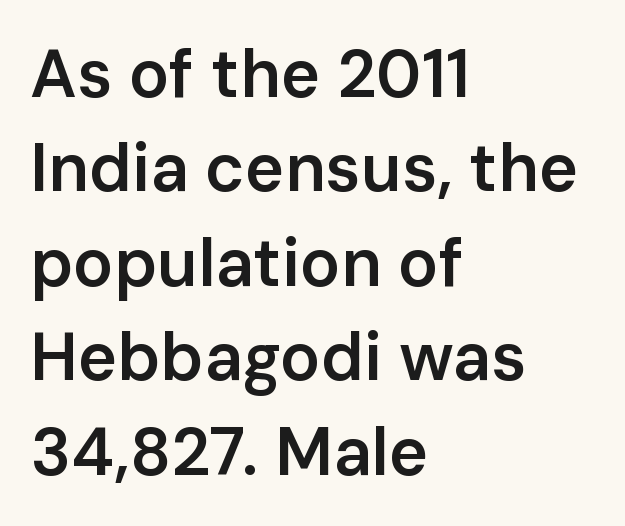
The image shows 67 px semibold sans-serif type, upright; set left-aligned, normal line spacing (1.41x), normal letter spacing, not underlined; low stroke contrast and a medium x-height.
